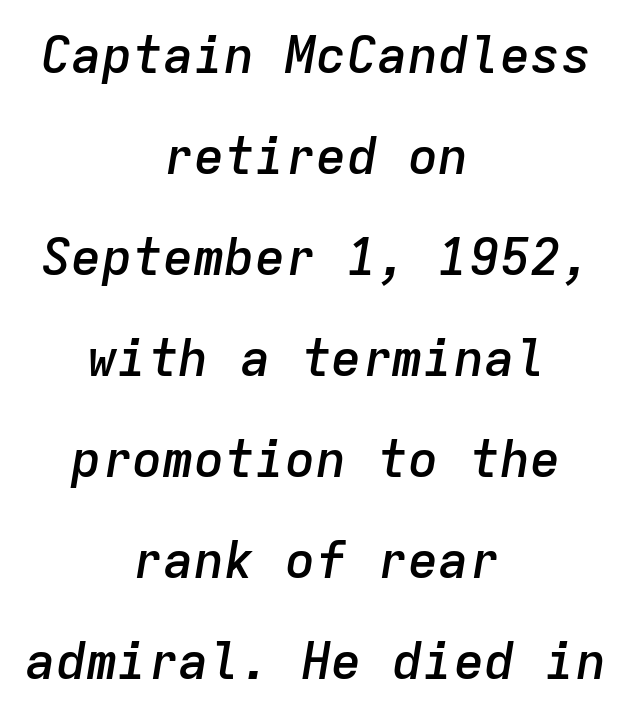
An italicized treatment has been applied to the whole sample. Has an underline been added? It has not. Successive baselines arrive slowly, with a big drop between each. The face used here is a semibold: visibly heavier than regular, lighter than bold. You could count columns in this text — the font is strictly monospaced. Observe the ordinary spacing: letters are neighbours, not strangers.
